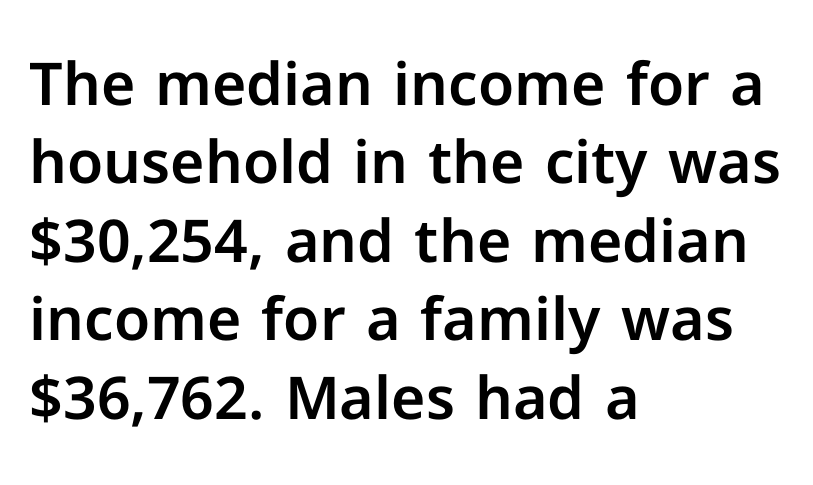
{"serif": "no", "italic": "no", "width": "normal", "stroke_contrast": "low", "x_height": "medium", "monospaced": "no", "underline": "no", "align": "left", "line_spacing": "normal", "line_spacing_ratio": 1.33, "letter_spacing": "normal", "letter_spacing_em": 0.0, "glyph_px": 59}
